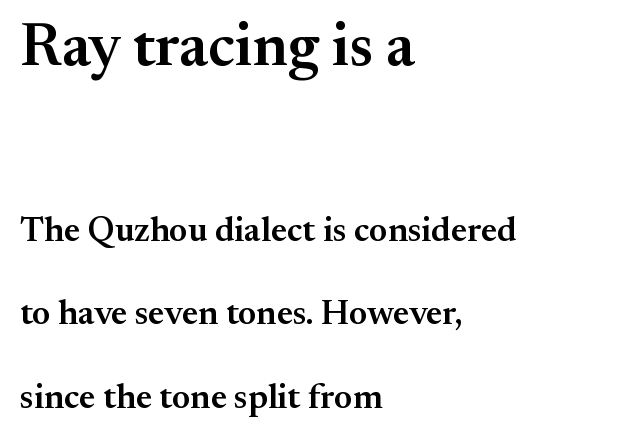
{"serif": "yes", "italic": "no", "bold": "semi", "weight": "semibold", "width": "normal", "stroke_contrast": "medium", "x_height": "small", "monospaced": "no", "underline": "no", "align": "left", "line_spacing": "loose", "line_spacing_ratio": 2.39, "letter_spacing": "normal", "letter_spacing_em": 0.0, "larger_block": "first", "size_ratio": 1.74, "glyph_px": 61}
